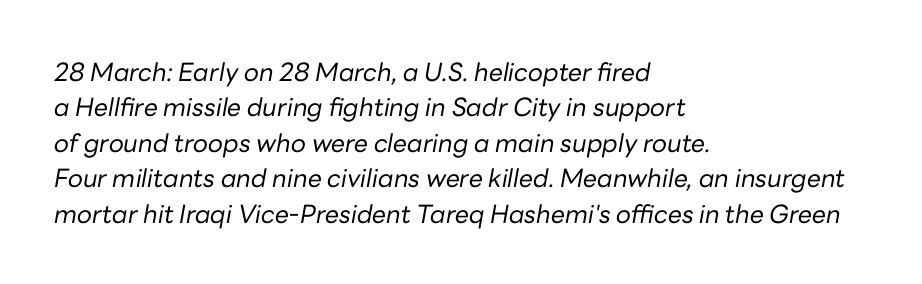
Lines of text with bare space underneath. There is no visible air inserted between adjacent glyphs. Is this a heavy cut? Hardly; it is regular or lighter. Successive baselines arrive at the customary interval. These lines stack with their left ends in a neat column. The text carries the slant typical of an italic or oblique font.
